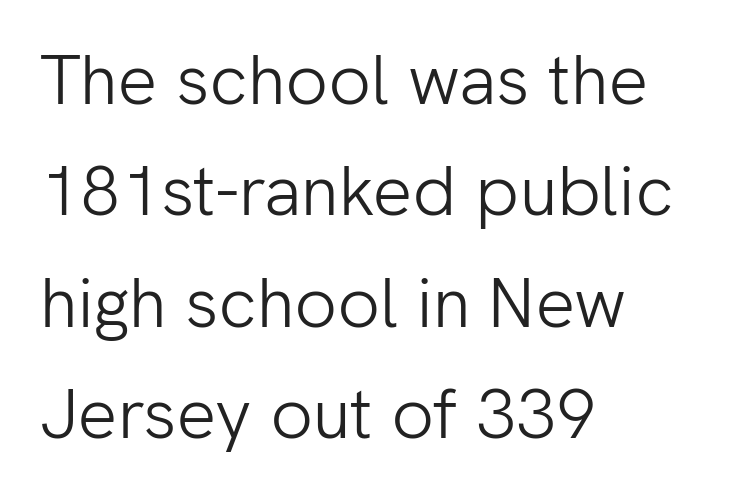
The image shows 70 px light sans-serif type, upright; set left-aligned, normal line spacing (1.59x), normal letter spacing, not underlined; low stroke contrast and a medium x-height.
